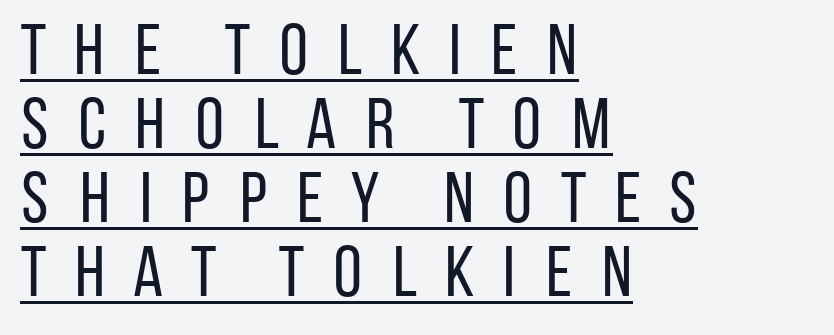
These lines are rendered in a variable-pitch font. Quick note: not italic, upright. Compared with typical paragraphs, the rows here are closer together. Weight class: somewhere from thin through regular.
